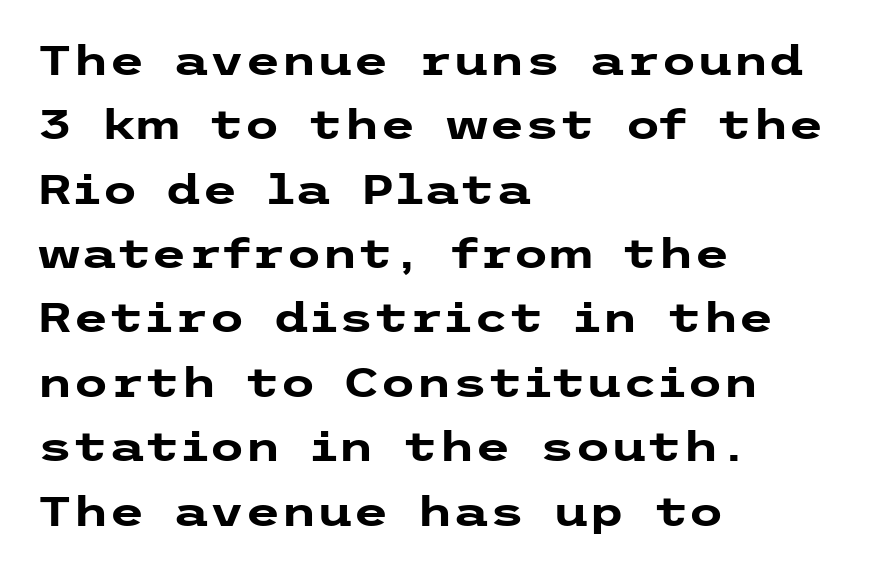
Between one letter and the next there's only the usual sliver of space. Where is the straight margin? On the left. The rendering uses a moderate line-height, typical for paragraphs. Grotesque or geometric, the face here clearly has no serifs.
